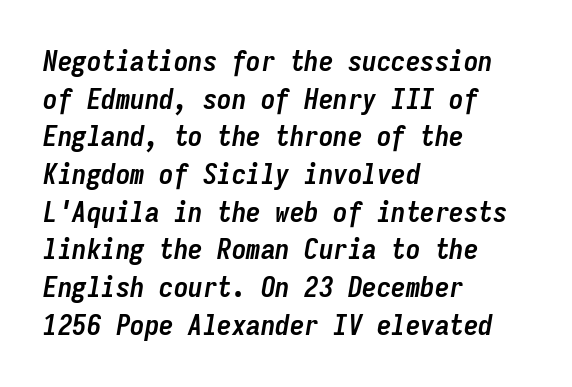
Q: Is the text bold? A: Yes.
Q: Is the text italic (slanted)? A: Yes, it leans right by about 9 degrees.
Q: Is the text underlined? A: No.
Q: How is the paragraph aligned? A: Left-aligned.
Q: Is the spacing between letters normal or unusually wide? A: Normal.
Q: Is the spacing between lines tight, normal or loose? A: Normal.
Q: Width (condensed, normal, or wide)? A: Condensed.
Q: Stroke contrast? A: Low.
Q: x-height? A: Medium.
Q: Monospaced? A: Yes.
